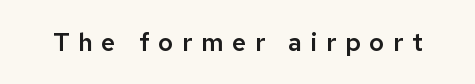
Q: Is the text italic (slanted)? A: No, it is upright.
Q: Is the text underlined? A: No.
Q: Is the spacing between letters normal or unusually wide? A: Unusually wide.
